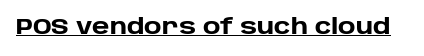
The face used here is rendered with its standard letterfit. These lines were composed using upright roman letters. Strokes here are thick enough to call this a true bold. Is there an underline? Yes — a line sits under the letters.
